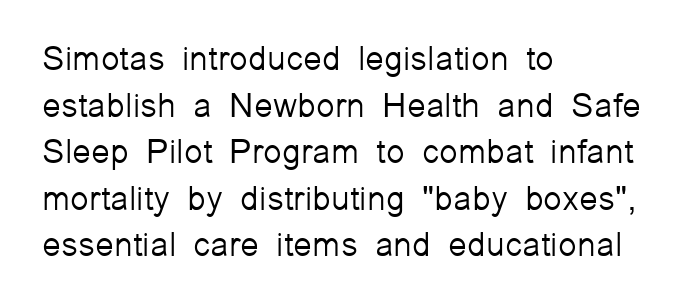
{"serif": "no", "italic": "no", "bold": "no", "weight": "light", "width": "normal", "stroke_contrast": "low", "x_height": "medium", "monospaced": "no", "underline": "no", "align": "left", "line_spacing": "normal", "line_spacing_ratio": 1.37, "letter_spacing": "normal", "letter_spacing_em": 0.0, "glyph_px": 34}
